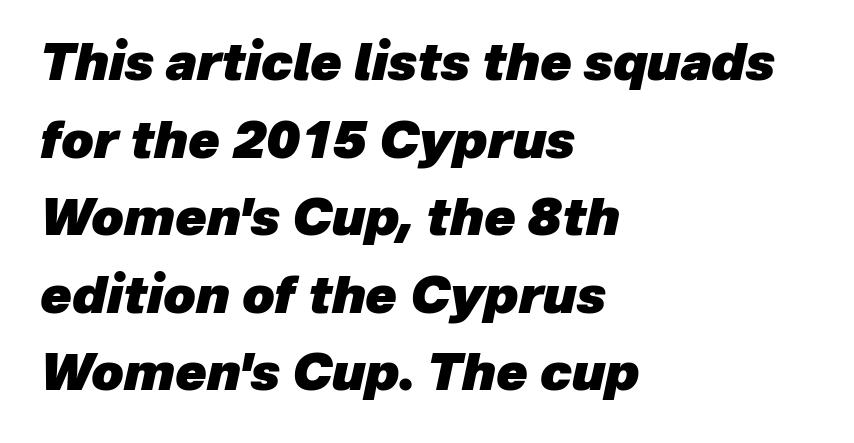
{"italic": "yes", "lean": "right", "slant_degrees": 12, "bold": "yes", "weight": "heavy", "width": "normal", "stroke_contrast": "low", "x_height": "medium", "monospaced": "no", "underline": "no", "align": "left", "line_spacing": "normal", "line_spacing_ratio": 1.52, "letter_spacing": "normal", "letter_spacing_em": 0.0, "glyph_px": 51}
